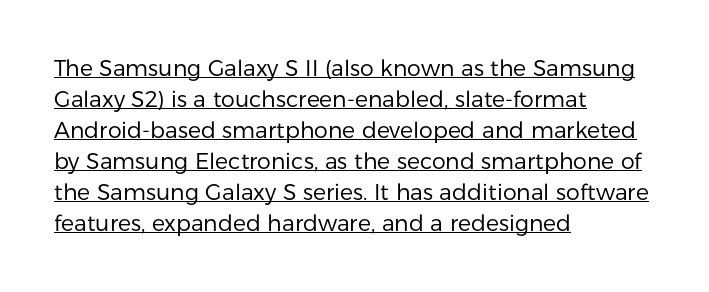
The image shows 22 px text type, upright; set left-aligned, normal line spacing (1.41x), normal letter spacing, underlined.
